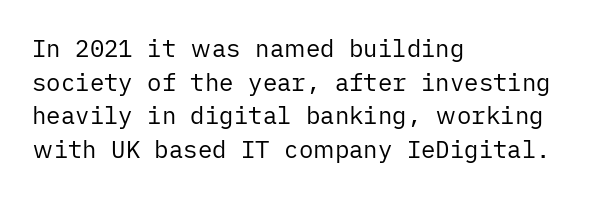
{"italic": "no", "bold": "no", "underline": "no", "align": "left", "line_spacing": "normal", "line_spacing_ratio": 1.4, "letter_spacing": "normal", "letter_spacing_em": 0.0, "glyph_px": 24}
